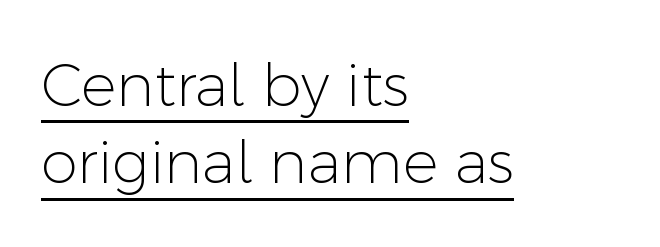
Q: Is the text bold? A: No.
Q: Is the text italic (slanted)? A: No, it is upright.
Q: Is the typeface a serif or a sans-serif typeface? A: Sans-serif.
Q: Is the text underlined? A: Yes.
Q: How is the paragraph aligned? A: Left-aligned.
Q: Is the spacing between letters normal or unusually wide? A: Normal.
Q: Is the spacing between lines tight, normal or loose? A: Normal.
Q: Width (condensed, normal, or wide)? A: Normal.
Q: Stroke contrast? A: Low.
Q: x-height? A: Medium.
Q: Monospaced? A: No.
